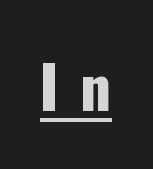
The image shows 59 px condensed sans-serif type, upright; set unusually wide letter spacing (+0.37 em), underlined; low stroke contrast and a medium x-height.
